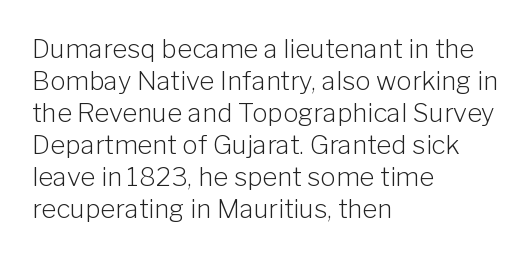
{"italic": "no", "bold": "no", "underline": "no", "align": "left", "line_spacing_ratio": 1.23, "letter_spacing": "normal", "letter_spacing_em": 0.0, "glyph_px": 26}
